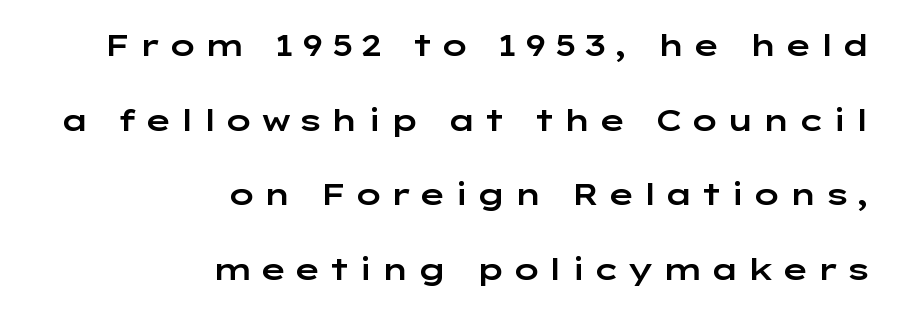
{"serif": "no", "italic": "no", "width": "wide", "stroke_contrast": "low", "x_height": "medium", "monospaced": "no", "underline": "no", "align": "right", "line_spacing": "loose", "line_spacing_ratio": 2.49, "letter_spacing": "wide", "letter_spacing_em": 0.2, "glyph_px": 30}
